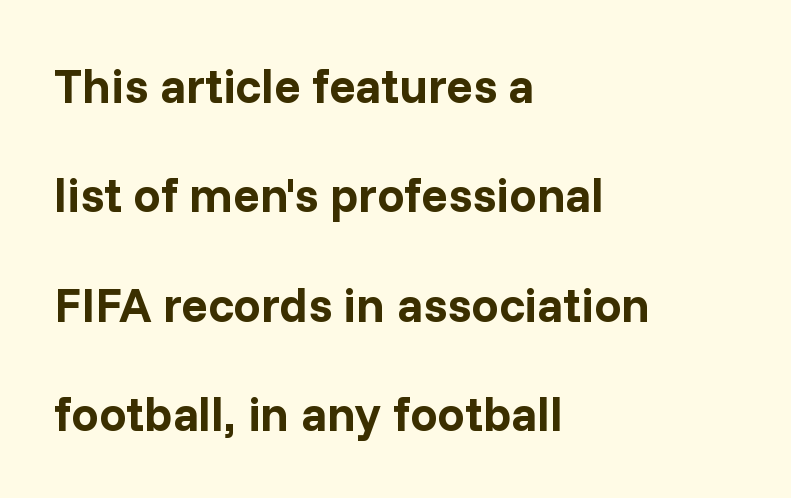
Each glyph is drawn with heavy, bold strokes. The line-height multiplier appears high, well above default. You can tell from the bare stems that sans-serif type was used. The space directly below the letters is spotless.
